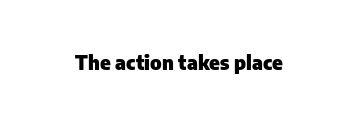
The image shows 20 px bold type, upright; set normal letter spacing, not underlined.
